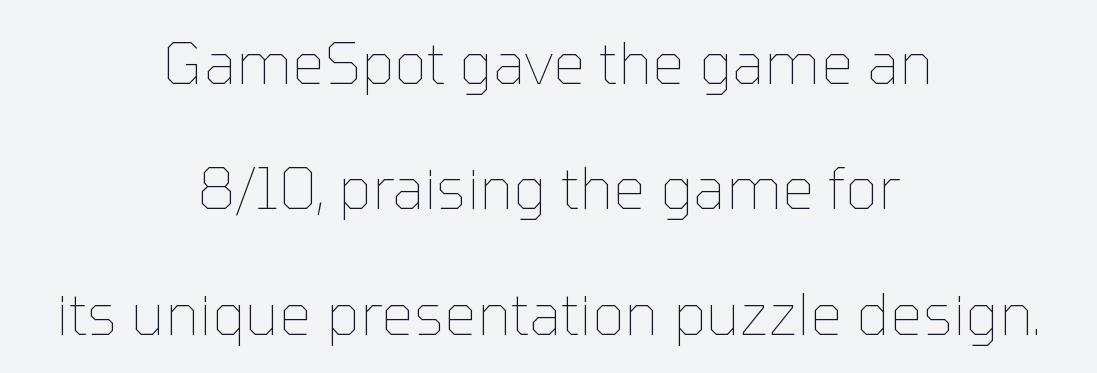
The image shows 58 px thin type, upright; set centered, loose line spacing (2.16x), normal letter spacing, not underlined; low stroke contrast and a medium x-height.
